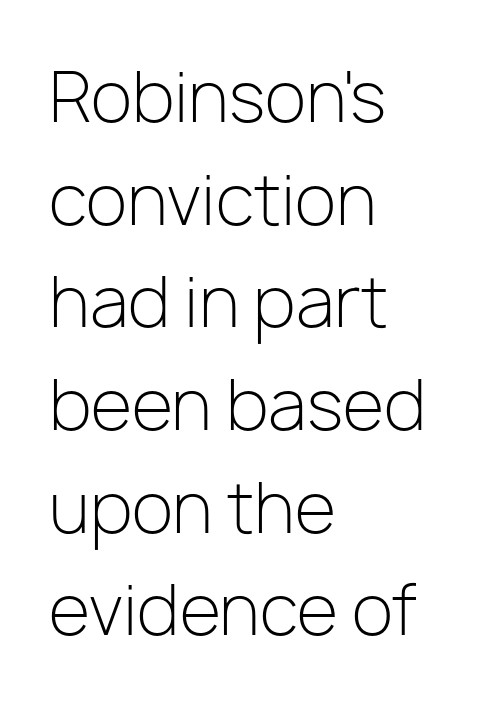
{"serif": "no", "italic": "no", "bold": "no", "weight": "light", "width": "normal", "stroke_contrast": "low", "x_height": "medium", "monospaced": "no", "underline": "no", "align": "left", "line_spacing": "normal", "line_spacing_ratio": 1.51, "letter_spacing": "normal", "letter_spacing_em": 0.0, "glyph_px": 68}
